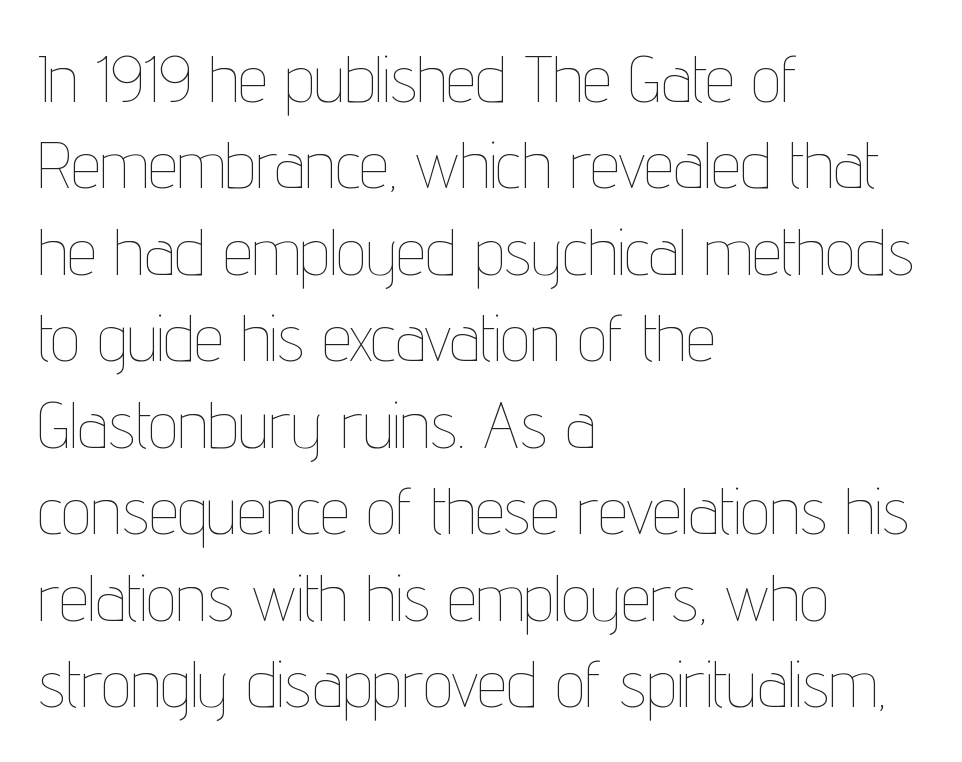
The image shows 66 px thin, condensed type, upright; set left-aligned, normal line spacing (1.31x), normal letter spacing, not underlined; low stroke contrast and a medium x-height.
